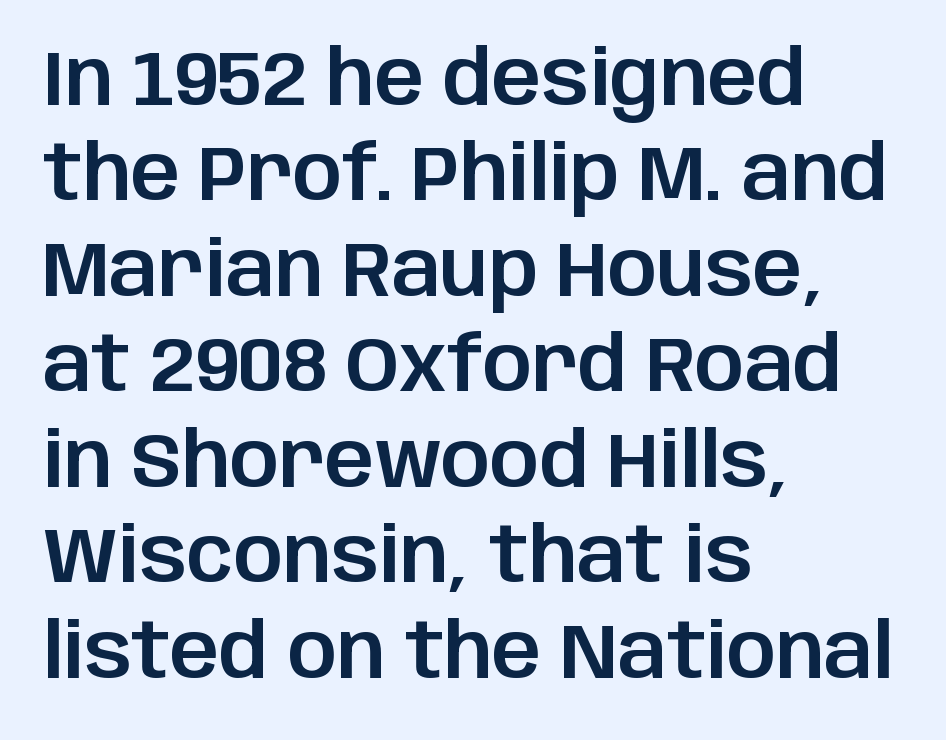
Q: Is the text italic (slanted)? A: No, it is upright.
Q: Is the typeface a serif or a sans-serif typeface? A: Sans-serif.
Q: Is the text underlined? A: No.
Q: How is the paragraph aligned? A: Left-aligned.
Q: Is the spacing between letters normal or unusually wide? A: Normal.
Q: Width (condensed, normal, or wide)? A: Normal.
Q: Stroke contrast? A: Low.
Q: x-height? A: Large.
Q: Monospaced? A: No.
